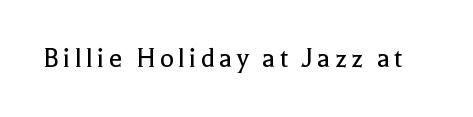
Q: Is the text bold? A: No.
Q: Is the text italic (slanted)? A: No, it is upright.
Q: Is the typeface a serif or a sans-serif typeface? A: Serif.
Q: Is the text underlined? A: No.
Q: Width (condensed, normal, or wide)? A: Normal.
Q: x-height? A: Medium.
Q: Monospaced? A: No.
